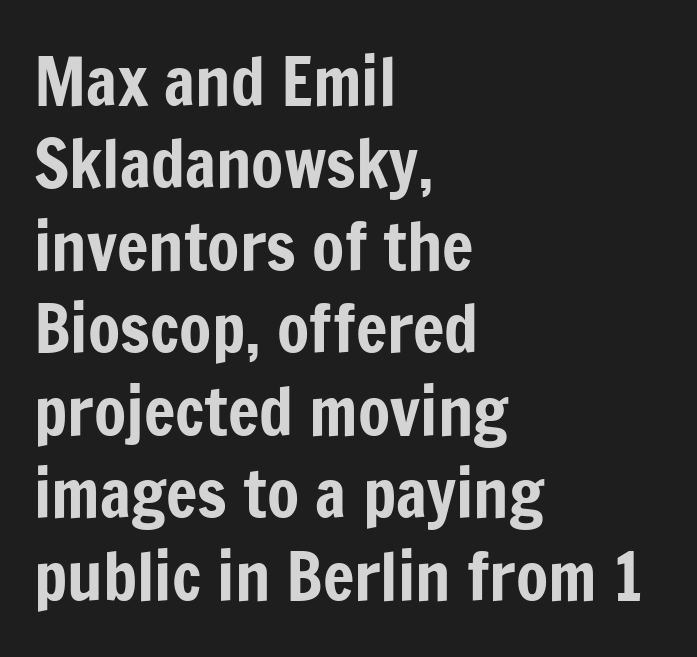
Q: Is the text italic (slanted)? A: No, it is upright.
Q: Is the typeface a serif or a sans-serif typeface? A: Sans-serif.
Q: Is the text underlined? A: No.
Q: How is the paragraph aligned? A: Left-aligned.
Q: Is the spacing between letters normal or unusually wide? A: Normal.
Q: Is the spacing between lines tight, normal or loose? A: Normal.
Q: Width (condensed, normal, or wide)? A: Condensed.
Q: Stroke contrast? A: Low.
Q: x-height? A: Medium.
Q: Monospaced? A: No.
